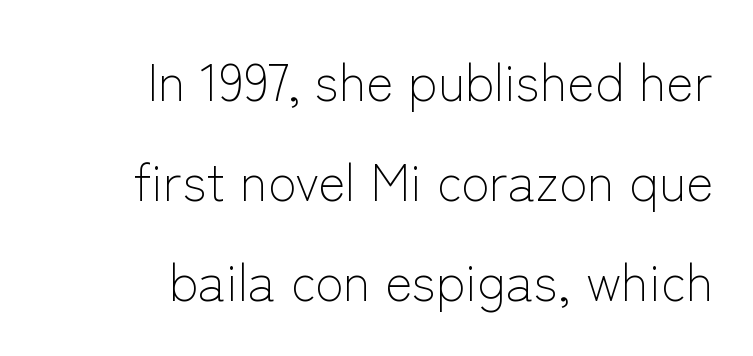
{"serif": "no", "italic": "no", "bold": "no", "weight": "light", "width": "normal", "stroke_contrast": "low", "x_height": "medium", "monospaced": "no", "underline": "no", "align": "right", "line_spacing": "loose", "line_spacing_ratio": 1.92, "letter_spacing": "normal", "letter_spacing_em": 0.0, "glyph_px": 52}
